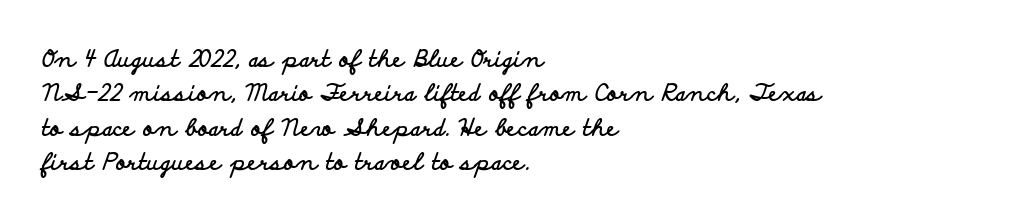
{"bold": "yes", "underline": "no", "align": "left", "line_spacing": "normal", "line_spacing_ratio": 1.5, "letter_spacing": "normal", "letter_spacing_em": 0.0, "glyph_px": 23}
